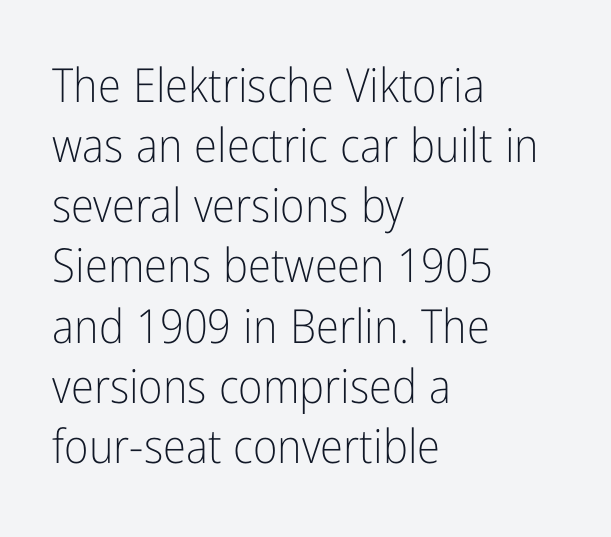
Underline: absent. The characters display no serif detailing; their extremities are plain. Think standard paragraph weight, or any step lighter than that. Reading down the column, the eye jumps a familiar distance to each next line.
